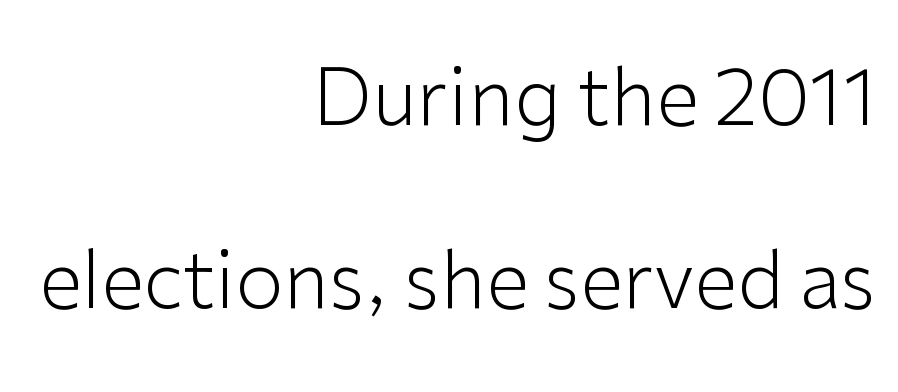
The image shows 78 px light sans-serif type, upright; set right-aligned, loose line spacing (2.35x), normal letter spacing, not underlined; low stroke contrast and a medium x-height.
